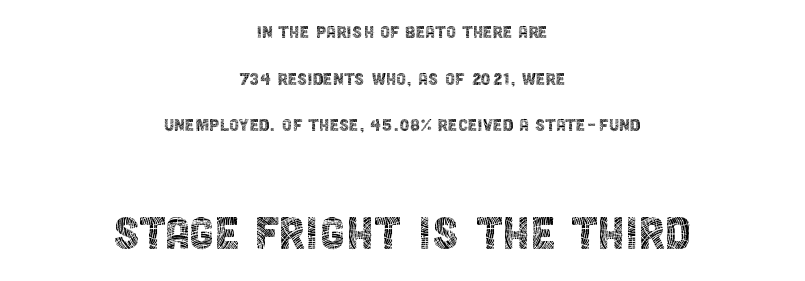
You get the small type first, then a jump to larger type. A typesetter would call this zero additional tracking. Nothing heavy about these letters — not bold at all. Line starts and ends both wander, symmetrically.
